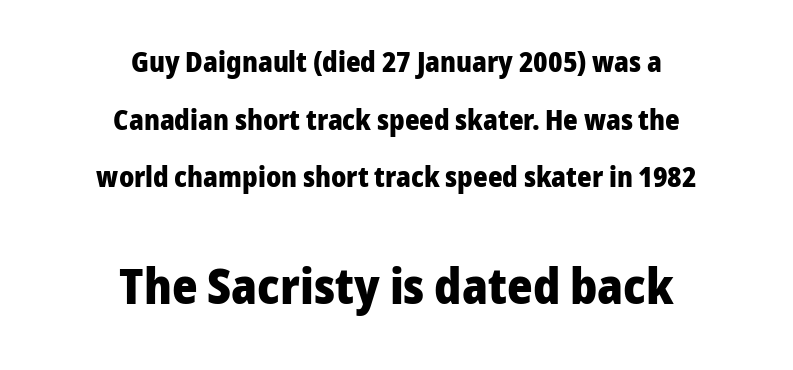
{"serif": "no", "italic": "no", "bold": "yes", "weight": "heavy", "width": "normal", "stroke_contrast": "low", "x_height": "medium", "monospaced": "no", "underline": "no", "align": "center", "line_spacing": "loose", "line_spacing_ratio": 2.06, "letter_spacing": "normal", "letter_spacing_em": 0.0, "larger_block": "second", "size_ratio": 1.75, "glyph_px": 49}
